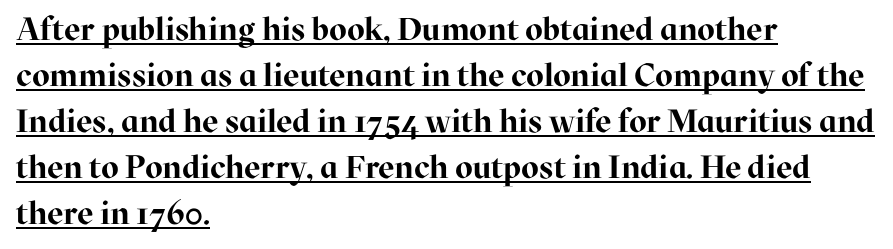
{"serif": "yes", "italic": "no", "bold": "yes", "weight": "bold", "width": "normal", "stroke_contrast": "high", "x_height": "medium", "monospaced": "no", "underline": "yes", "align": "left", "line_spacing": "normal", "line_spacing_ratio": 1.44, "letter_spacing": "normal", "letter_spacing_em": 0.0, "glyph_px": 32}
